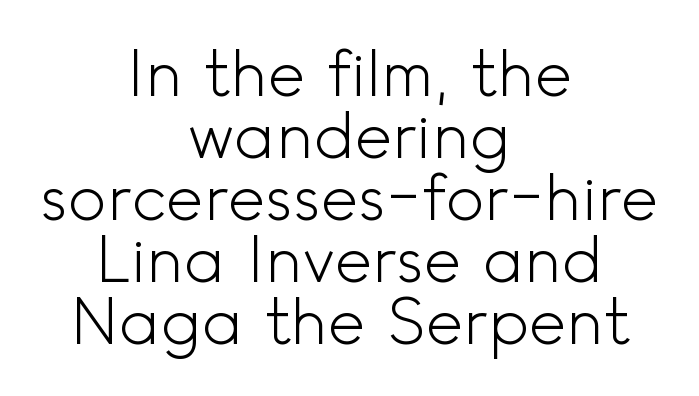
Q: Is the text bold? A: No.
Q: Is the text italic (slanted)? A: No, it is upright.
Q: Is the typeface a serif or a sans-serif typeface? A: Sans-serif.
Q: Is the text underlined? A: No.
Q: How is the paragraph aligned? A: Centered.
Q: Is the spacing between letters normal or unusually wide? A: Normal.
Q: Is the spacing between lines tight, normal or loose? A: Tight.
Q: Width (condensed, normal, or wide)? A: Normal.
Q: x-height? A: Small.
Q: Monospaced? A: No.
